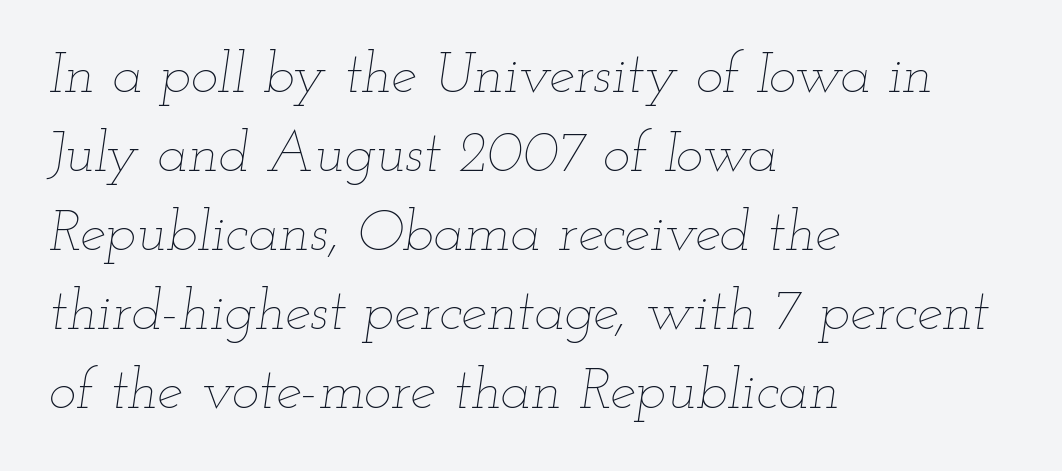
Q: Is the text bold? A: No.
Q: Is the text italic (slanted)? A: Yes, it leans right by about 12 degrees.
Q: Is the text underlined? A: No.
Q: How is the paragraph aligned? A: Left-aligned.
Q: Is the spacing between letters normal or unusually wide? A: Normal.
Q: Is the spacing between lines tight, normal or loose? A: Normal.
Q: Width (condensed, normal, or wide)? A: Wide.
Q: Stroke contrast? A: Low.
Q: x-height? A: Small.
Q: Monospaced? A: No.
